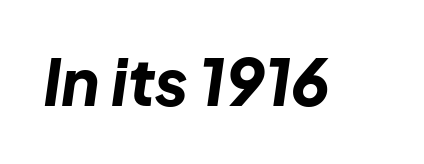
Q: Is the text bold? A: Yes.
Q: Is the text italic (slanted)? A: Yes, it leans right by about 8 degrees.
Q: Is the text underlined? A: No.
Q: Is the spacing between letters normal or unusually wide? A: Normal.
Q: Width (condensed, normal, or wide)? A: Normal.
Q: Stroke contrast? A: Low.
Q: x-height? A: Medium.
Q: Monospaced? A: No.
